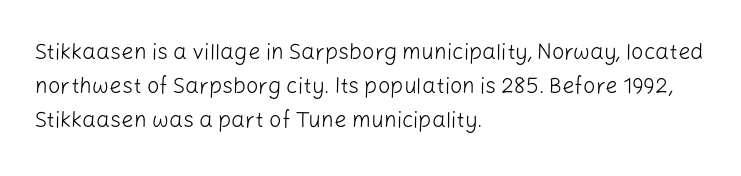
Caption: multi-line text, flush left, ragged right. Rendered with straight, roman letterforms. Beneath every word, the page is bare. Weight: not bold — regular or lighter. Nobody touched the tracking dial on this one. Vertically, the passage feels balanced, rows spaced as you'd expect.
